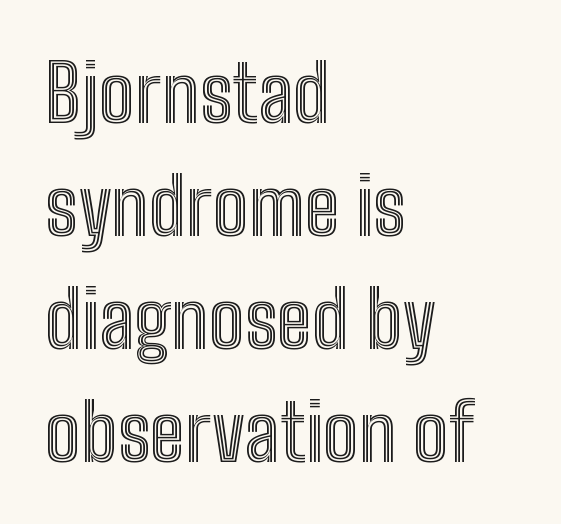
{"italic": "no", "width": "condensed", "x_height": "medium", "monospaced": "no", "underline": "no", "align": "left", "line_spacing": "normal", "line_spacing_ratio": 1.43, "letter_spacing": "normal", "letter_spacing_em": 0.0, "glyph_px": 79}
